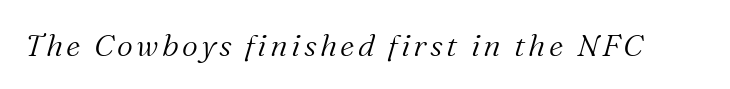
The image shows 31 px light serif type, italic (leaning right); set not underlined; medium stroke contrast and a medium x-height.
